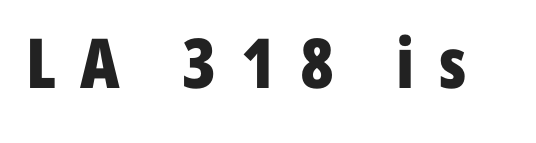
{"serif": "no", "italic": "no", "bold": "yes", "weight": "bold", "width": "condensed", "stroke_contrast": "low", "x_height": "medium", "monospaced": "no", "underline": "no", "letter_spacing": "wide", "letter_spacing_em": 0.36, "glyph_px": 69}
